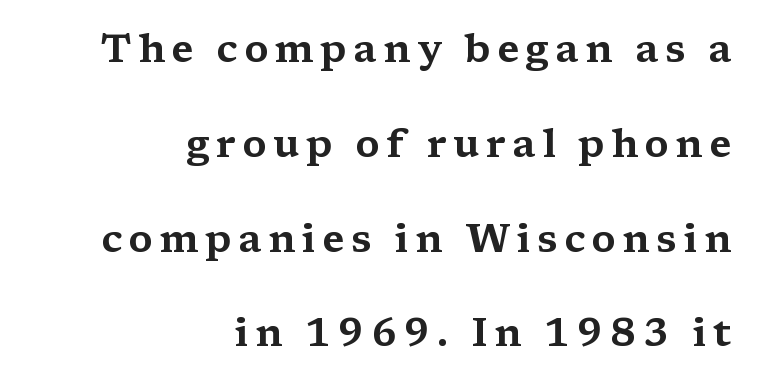
{"serif": "yes", "italic": "no", "width": "wide", "stroke_contrast": "medium", "x_height": "medium", "monospaced": "no", "underline": "no", "align": "right", "line_spacing": "loose", "line_spacing_ratio": 2.43, "glyph_px": 39}
